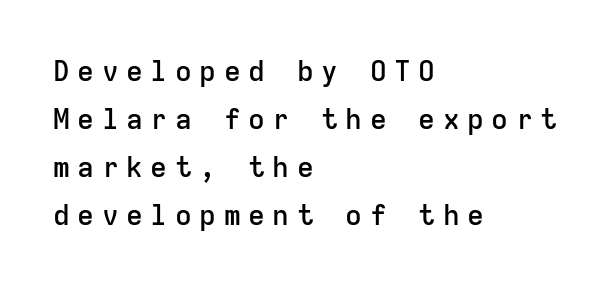
The image shows 28 px semibold sans-serif type, upright, monospaced; set left-aligned, line spacing 1.71x, unusually wide letter spacing (+0.27 em), not underlined; low stroke contrast and a medium x-height.
